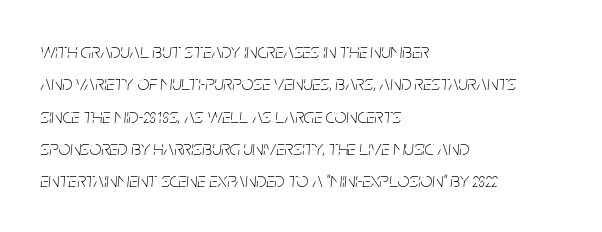
The image shows 21 px text type, italic (leaning right); set left-aligned, normal line spacing (1.54x), normal letter spacing, not underlined.
